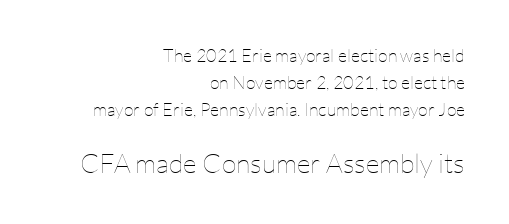
What stands out about the letter spacing? Nothing — it is the standard amount. The designer left line spacing at the default. The following chunk of copy outweighs the initial chunk in type size. Tall strokes in this sample are plumb rather than angled. The cut favours lightness, reaching ordinary text weight at its darkest. Underline: absent.
